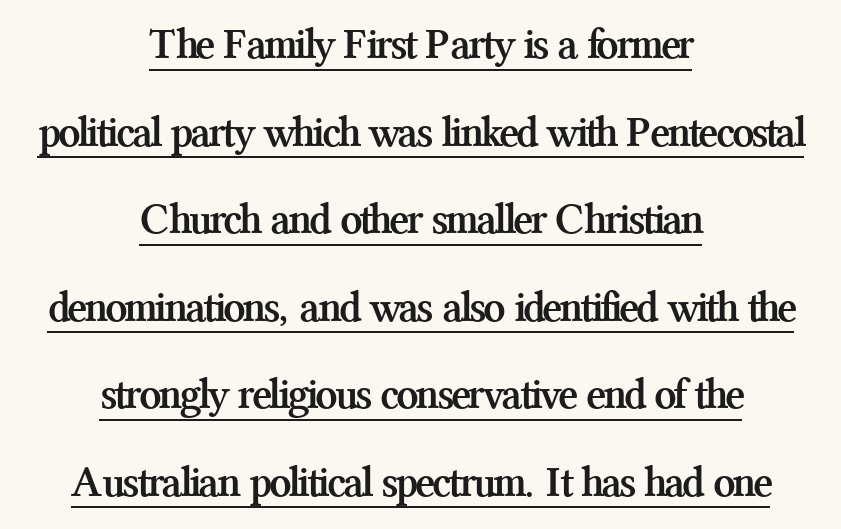
The image shows 44 px semibold serif type, upright; set centered, loose line spacing (1.99x), normal letter spacing, underlined; medium stroke contrast and a medium x-height.
